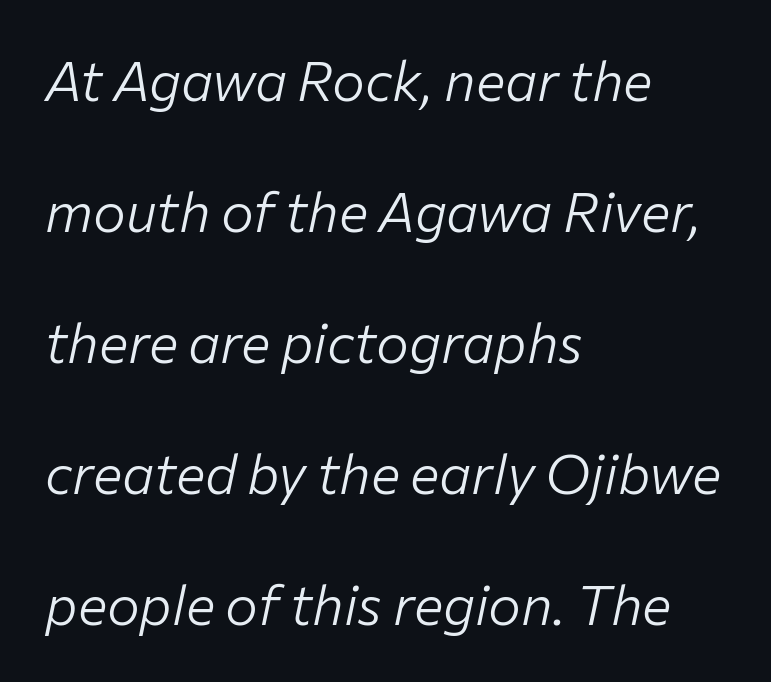
{"italic": "yes", "lean": "right", "slant_degrees": 12, "bold": "no", "weight": "light", "width": "normal", "stroke_contrast": "low", "x_height": "medium", "monospaced": "no", "underline": "no", "align": "left", "line_spacing": "loose", "line_spacing_ratio": 2.38, "letter_spacing": "normal", "letter_spacing_em": 0.0, "glyph_px": 55}
